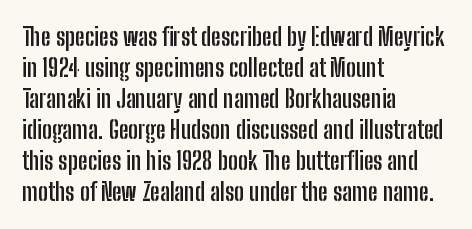
{"italic": "no", "bold": "yes", "underline": "no", "align": "left", "line_spacing": "normal", "line_spacing_ratio": 1.29, "letter_spacing": "normal", "letter_spacing_em": 0.0, "glyph_px": 24}
